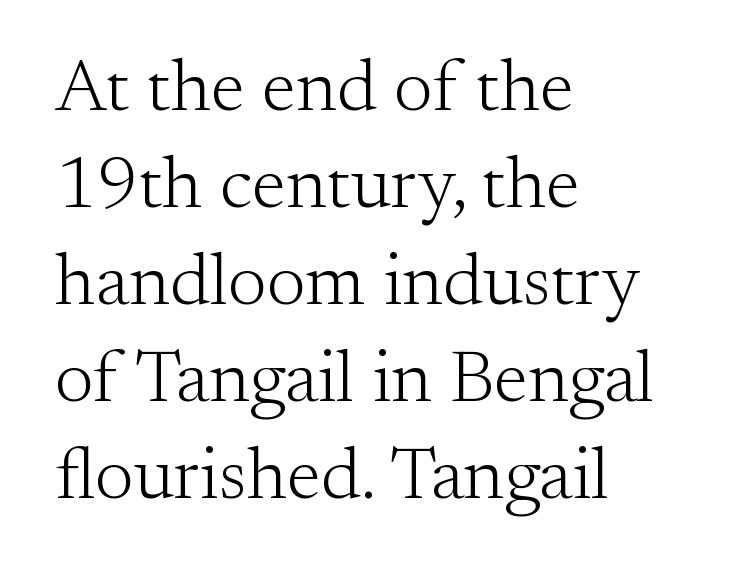
{"serif": "yes", "italic": "no", "bold": "no", "weight": "light", "width": "normal", "stroke_contrast": "medium", "x_height": "small", "monospaced": "no", "underline": "no", "align": "left", "line_spacing": "normal", "line_spacing_ratio": 1.31, "letter_spacing": "normal", "letter_spacing_em": 0.0, "glyph_px": 74}
